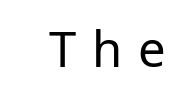
The image shows 49 px regular-weight sans-serif type, upright; set unusually wide letter spacing (+0.32 em), not underlined; low stroke contrast and a medium x-height.
